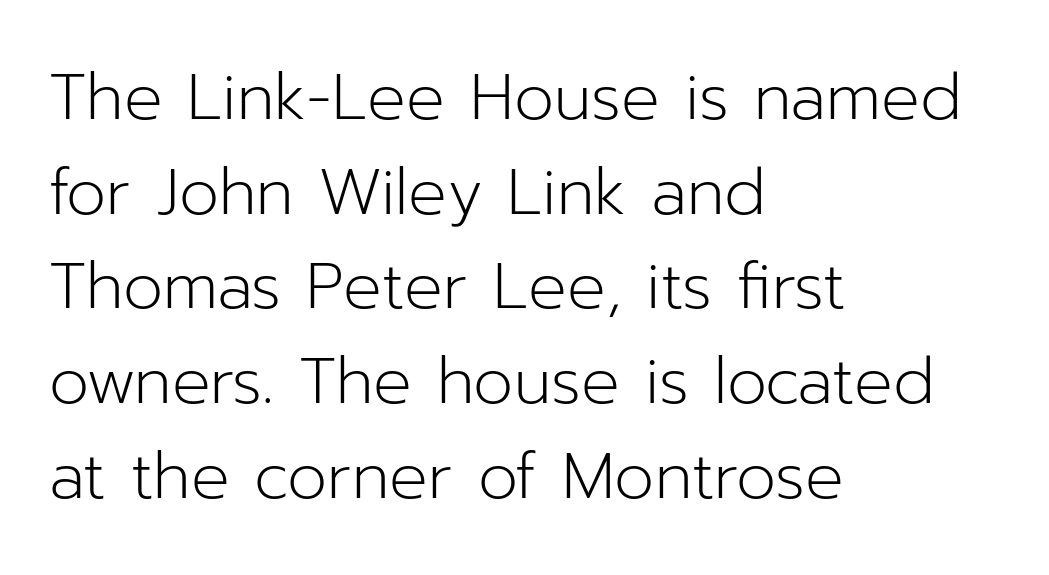
The image shows 64 px light sans-serif type, upright; set left-aligned, normal line spacing (1.48x), normal letter spacing, not underlined; low stroke contrast and a medium x-height.
